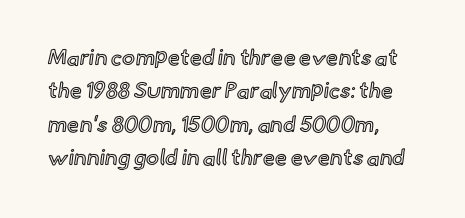
The image shows 22 px text type; set left-aligned, normal line spacing (1.52x), normal letter spacing, not underlined.
